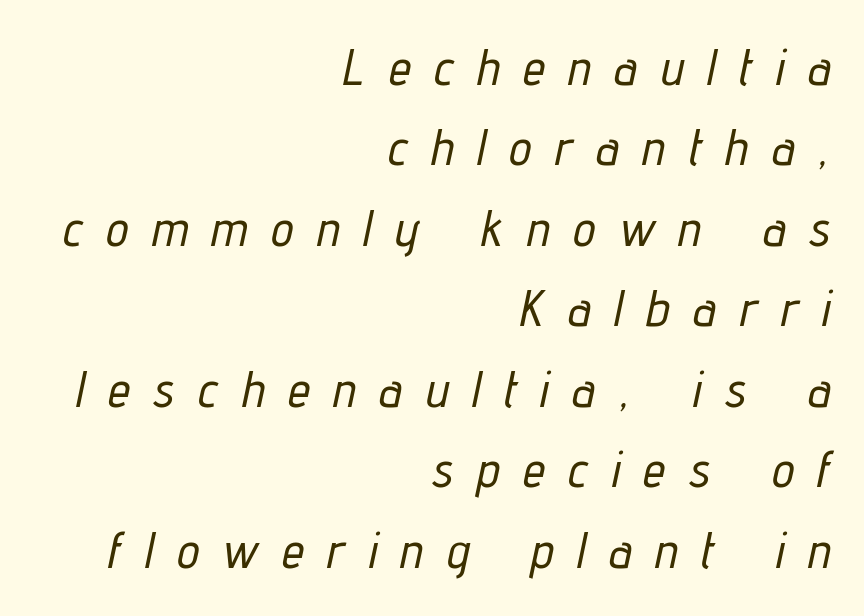
{"italic": "yes", "lean": "right", "slant_degrees": 12, "width": "condensed", "stroke_contrast": "low", "x_height": "medium", "monospaced": "no", "underline": "no", "align": "right", "line_spacing": "normal", "line_spacing_ratio": 1.61, "letter_spacing": "wide", "letter_spacing_em": 0.48, "glyph_px": 50}
